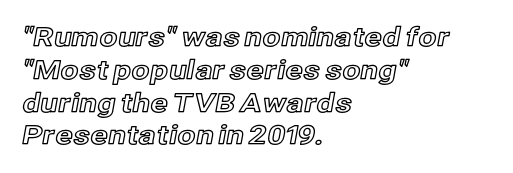
The image shows 26 px text type; set left-aligned, normal line spacing (1.26x), normal letter spacing, not underlined.
